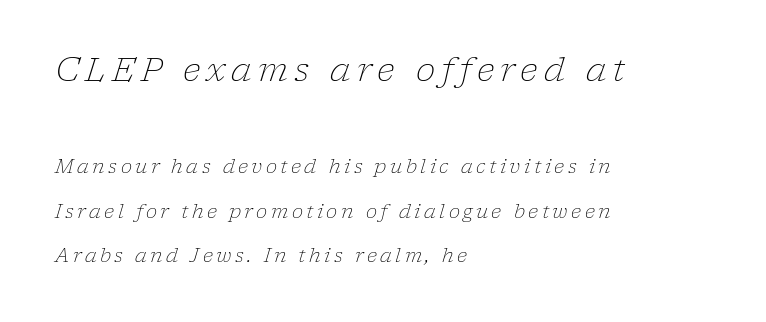
The image shows 33 px light serif type, italic (leaning right); set left-aligned, loose line spacing (2.33x), not underlined; the first (top) block is 1.74x larger; low stroke contrast and a medium x-height.
